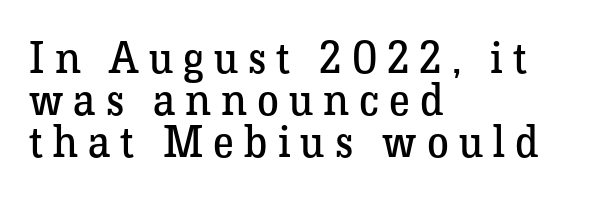
Every stem runs plumb, perpendicular to the baseline. Does the type have serifs? Yes, each stem ends in a small foot. The face looks like a standard text weight, possibly lighter. A typesetter would call this proportional, since set widths differ per character. You could barely slide anything between these rows.
